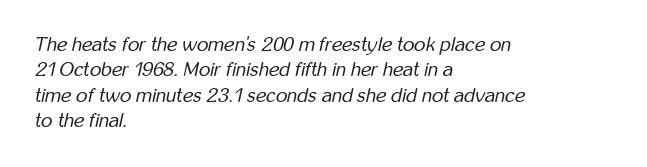
Rule under the text: the space is simply empty. Regarding leading, the lines here are spaced in the standard way. Where is the straight margin? On the left. The letters look calm and open, with moderate or lighter stems. The face used here is rendered with its standard letterfit. The glyphs look as if they've been sheared to an angle.
